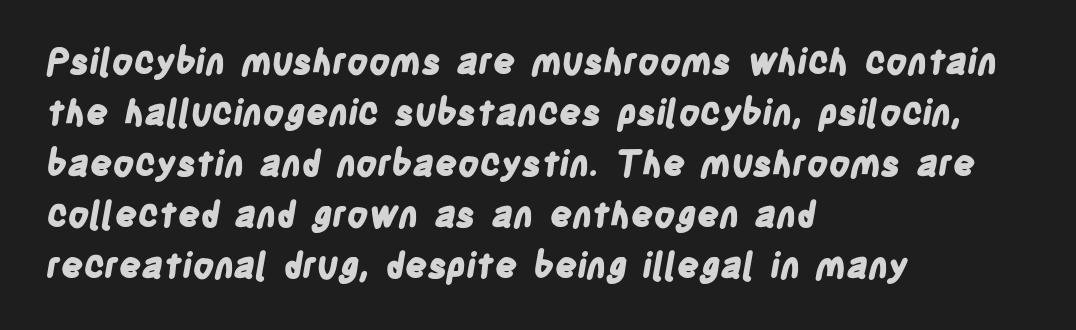
The image shows 35 px bold, condensed sans-serif type; set left-aligned, normal line spacing (1.46x), normal letter spacing, not underlined; low stroke contrast and a large x-height.
